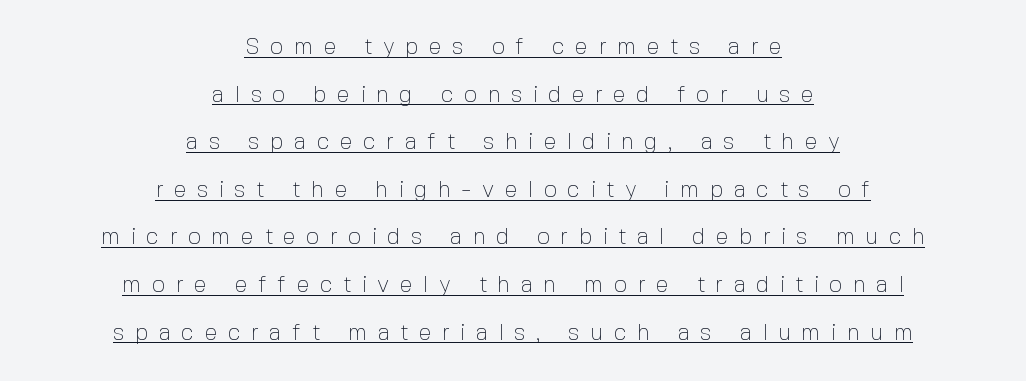
The image shows 23 px text type, upright; set centered, loose line spacing (2.07x), unusually wide letter spacing (+0.46 em), underlined.
